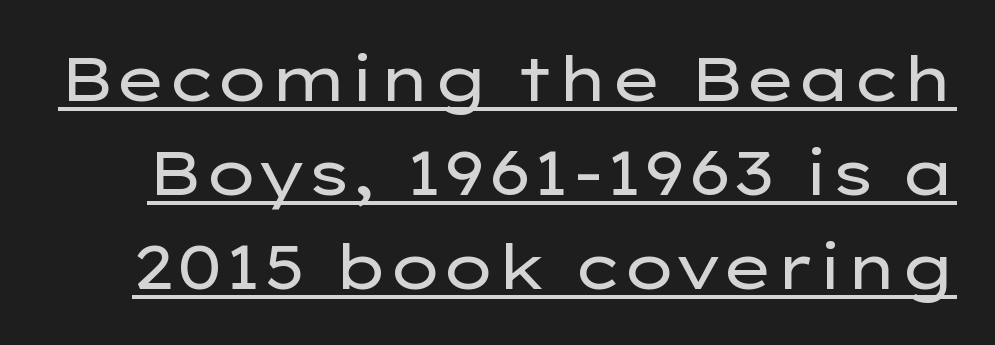
{"serif": "no", "italic": "no", "bold": "no", "weight": "regular", "width": "wide", "stroke_contrast": "low", "x_height": "medium", "monospaced": "no", "underline": "yes", "line_spacing": "normal", "line_spacing_ratio": 1.52, "letter_spacing": "normal", "letter_spacing_em": 0.0, "glyph_px": 62}
